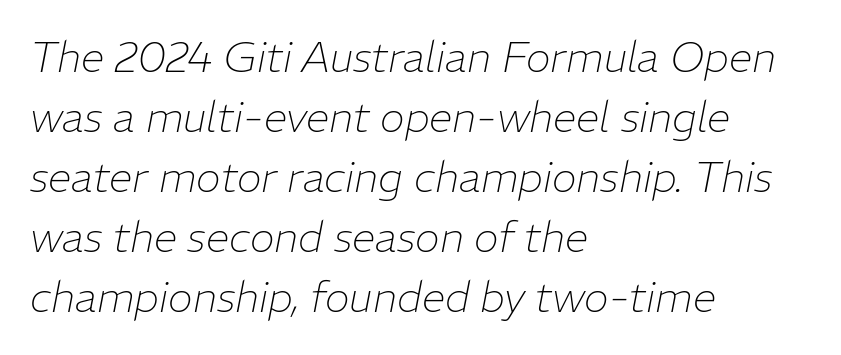
{"italic": "yes", "lean": "right", "slant_degrees": 11, "bold": "no", "weight": "thin", "width": "normal", "stroke_contrast": "low", "x_height": "medium", "monospaced": "no", "underline": "no", "align": "left", "line_spacing": "normal", "line_spacing_ratio": 1.43, "letter_spacing": "normal", "letter_spacing_em": 0.0, "glyph_px": 42}
